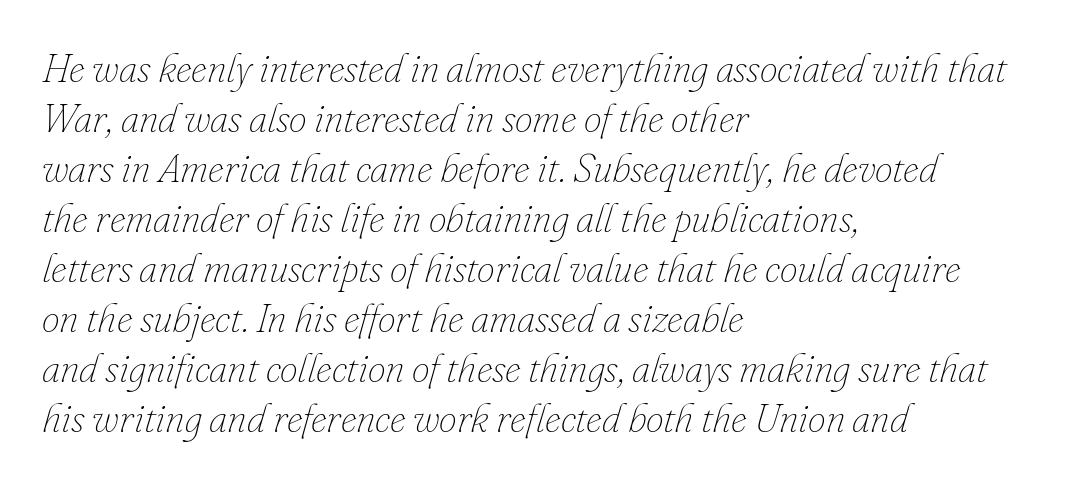
{"italic": "yes", "lean": "right", "slant_degrees": 16, "bold": "no", "weight": "thin", "width": "normal", "stroke_contrast": "low", "x_height": "small", "monospaced": "no", "underline": "no", "align": "left", "line_spacing": "normal", "line_spacing_ratio": 1.25, "letter_spacing": "normal", "letter_spacing_em": 0.0, "glyph_px": 40}
